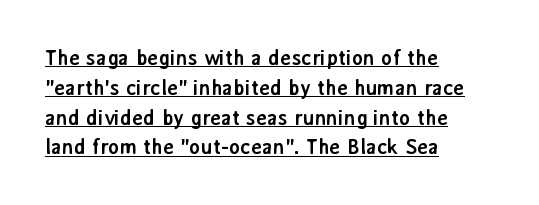
Unlike italic type, these characters show no tilt at all. Left-aligned paragraph, ragged on the right. The typesetting leans heavy: a genuine bold. The space between consecutive lines is moderate. Is the letter spacing exaggerated? No — it looks like the ordinary default.
